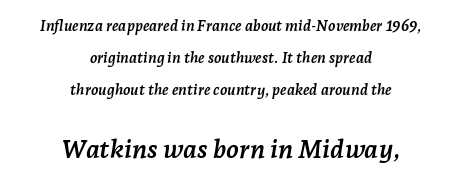
{"italic": "yes", "lean": "right", "slant_degrees": 7, "bold": "yes", "underline": "no", "align": "center", "line_spacing": "loose", "line_spacing_ratio": 2.13, "letter_spacing": "normal", "letter_spacing_em": 0.0, "larger_block": "second", "size_ratio": 1.73, "glyph_px": 26}
